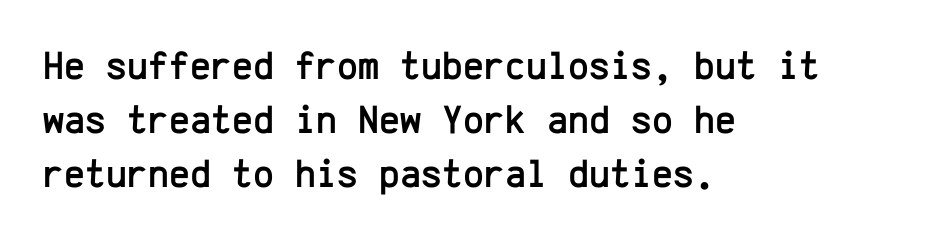
The image shows 40 px sans-serif type, upright, monospaced; set left-aligned, normal line spacing (1.35x), normal letter spacing, not underlined; low stroke contrast and a medium x-height.
